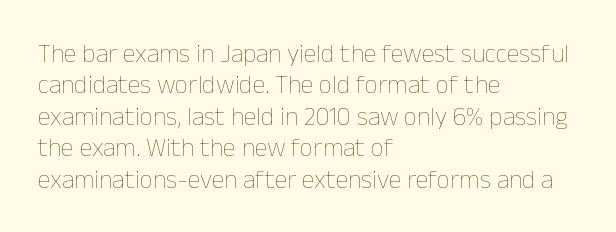
Q: Is the text bold? A: No.
Q: Is the text italic (slanted)? A: No, it is upright.
Q: Is the text underlined? A: No.
Q: How is the paragraph aligned? A: Left-aligned.
Q: Is the spacing between letters normal or unusually wide? A: Normal.
